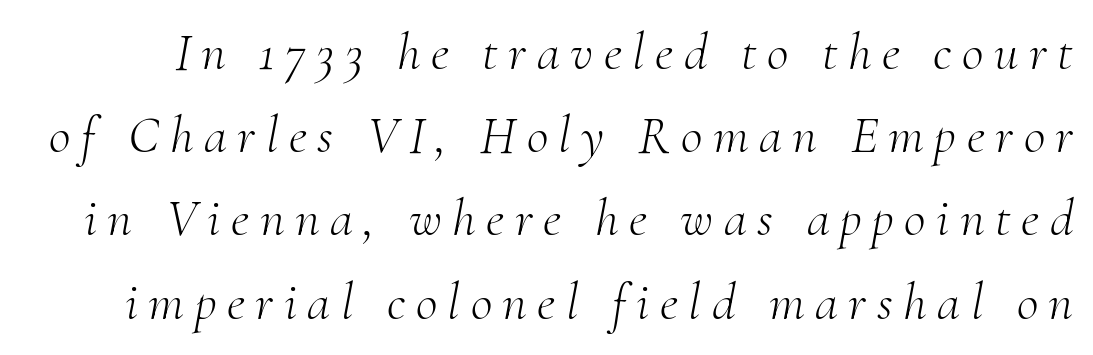
Q: Is the text bold? A: No.
Q: Is the text italic (slanted)? A: Yes, it leans right by about 10 degrees.
Q: Is the typeface a serif or a sans-serif typeface? A: Serif.
Q: Is the text underlined? A: No.
Q: Is the spacing between letters normal or unusually wide? A: Unusually wide.
Q: Is the spacing between lines tight, normal or loose? A: Normal.
Q: Width (condensed, normal, or wide)? A: Normal.
Q: Stroke contrast? A: Medium.
Q: x-height? A: Small.
Q: Monospaced? A: No.
